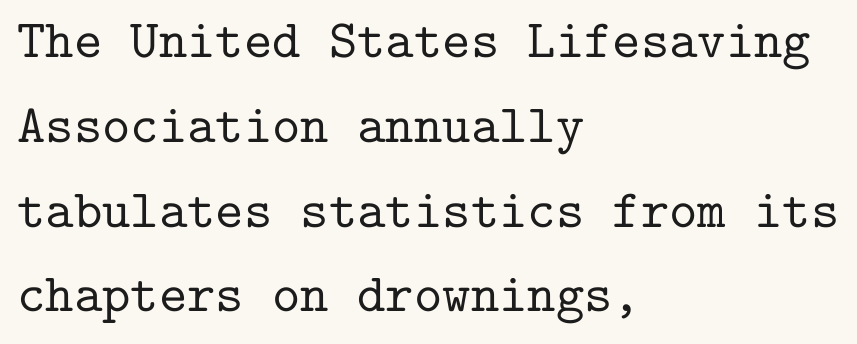
Typographically, this falls in the serif category. The foot of each line stays bare and open. These lines are set flush left with a ragged right edge. A typesetter would call this monospace, since all characters share one set width.
